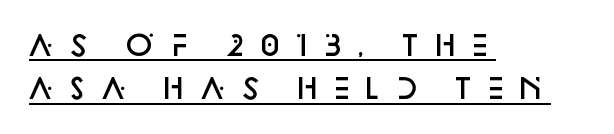
{"serif": "no", "italic": "no", "bold": "semi", "weight": "semibold", "width": "normal", "stroke_contrast": "low", "x_height": "large", "monospaced": "no", "underline": "yes", "align": "left", "line_spacing": "normal", "line_spacing_ratio": 1.55, "letter_spacing": "wide", "letter_spacing_em": 0.31, "glyph_px": 28}
